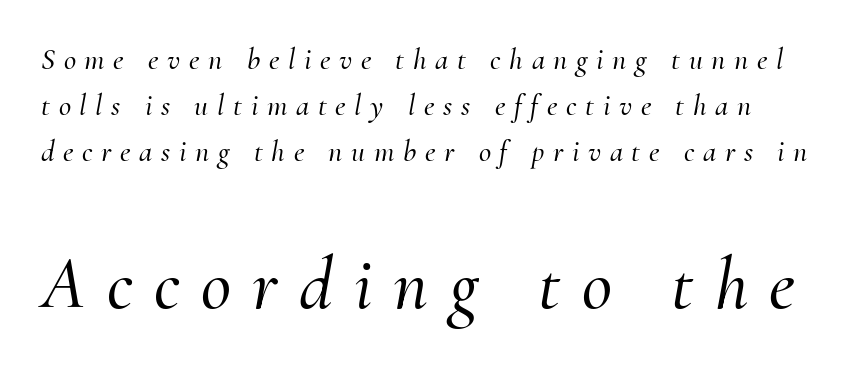
{"serif": "yes", "italic": "yes", "lean": "right", "slant_degrees": 10, "width": "normal", "stroke_contrast": "medium", "x_height": "small", "monospaced": "no", "underline": "no", "line_spacing": "normal", "line_spacing_ratio": 1.54, "letter_spacing": "wide", "letter_spacing_em": 0.29, "larger_block": "second", "size_ratio": 2.47, "glyph_px": 74}
